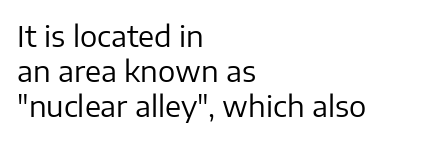
The image shows 29 px regular-weight sans-serif type, upright; set left-aligned, line spacing 1.2x, normal letter spacing, not underlined; low stroke contrast and a medium x-height.
